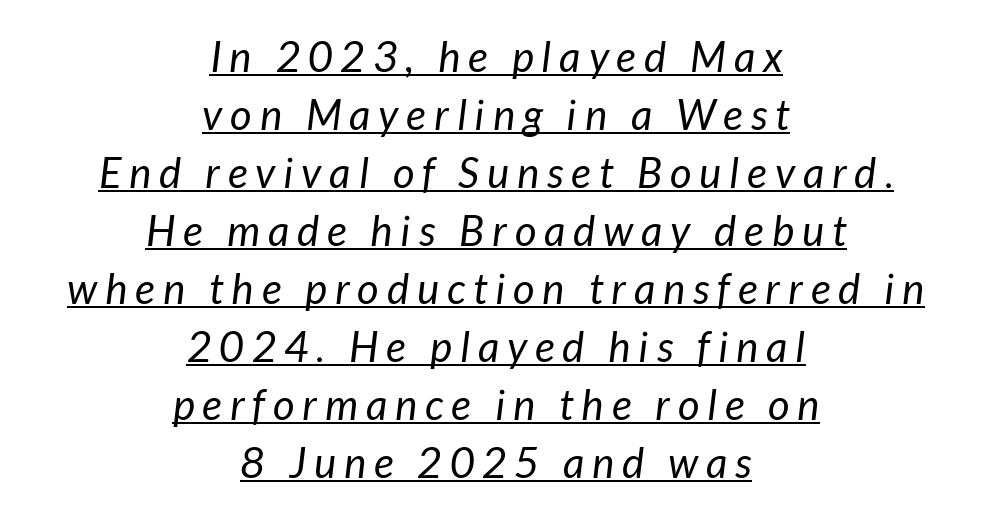
This block has exactly the height ordinary leading produces. If you drew a line through each stem, it would be angled. The paragraph shown floats in the horizontal middle. The characters are drawn with everyday or finer stroke widths. Compared with undecorated copy, this sample adds a rule below the words.
